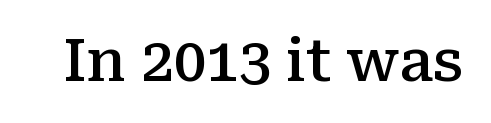
The lettering stays uniformly vertical, giving the passage a roman look. Nobody drew a line under any word here. You could call the tracking neutral — neither tight nor loose. Looks like regular typesetting: each glyph gets only the width it needs. Strokes here are thickened, but only to semibold level.
